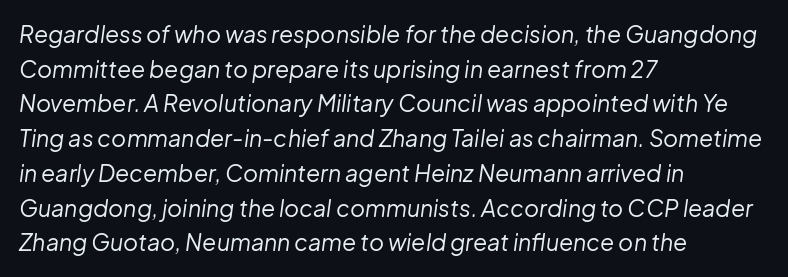
Q: Is the text bold? A: No.
Q: Is the text italic (slanted)? A: Yes, it leans right by about 8 degrees.
Q: Is the text underlined? A: No.
Q: How is the paragraph aligned? A: Left-aligned.
Q: Is the spacing between letters normal or unusually wide? A: Normal.
Q: Is the spacing between lines tight, normal or loose? A: Normal.
